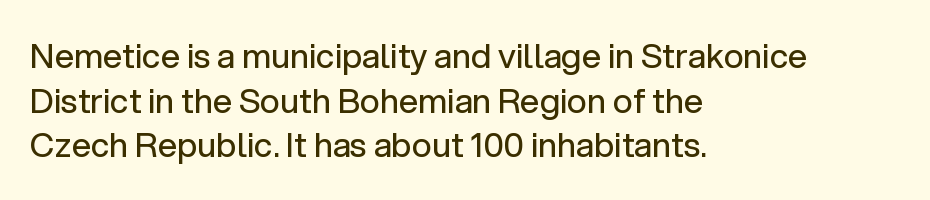
{"serif": "no", "italic": "no", "bold": "no", "weight": "regular", "width": "normal", "stroke_contrast": "low", "x_height": "medium", "monospaced": "no", "underline": "no", "align": "left", "line_spacing": "normal", "line_spacing_ratio": 1.31, "letter_spacing": "normal", "letter_spacing_em": 0.0, "glyph_px": 34}
